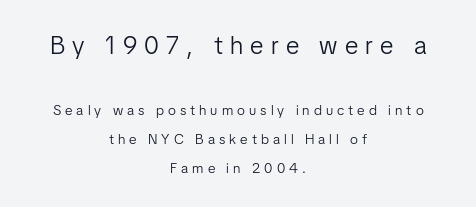
The image shows 25 px text type, upright; set centered, loose line spacing (2.07x), unusually wide letter spacing (+0.29 em), not underlined; the first (top) block is 1.79x larger.
